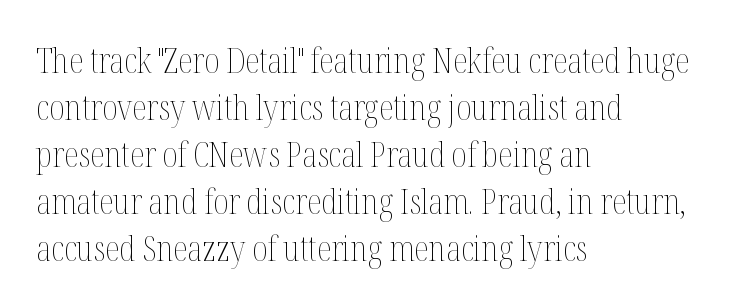
You could not count columns in this text — the font is proportionally spaced. Caption: standard tracking, unaltered. Ordinary non-slanted type is in use. The typesetter chose a ragged-right arrangement here. The string is rendered with underlining switched off.
